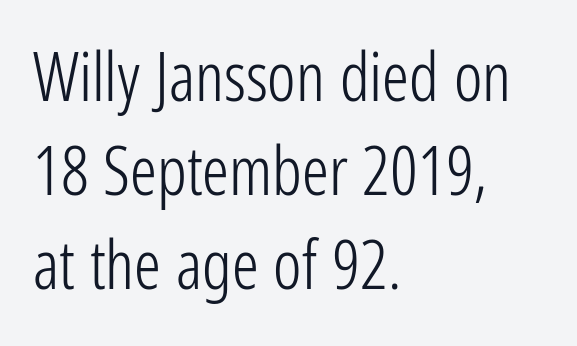
{"serif": "no", "italic": "no", "bold": "no", "weight": "light", "width": "condensed", "stroke_contrast": "low", "x_height": "medium", "monospaced": "no", "underline": "no", "align": "left", "line_spacing": "normal", "line_spacing_ratio": 1.4, "letter_spacing": "normal", "letter_spacing_em": 0.0, "glyph_px": 67}
